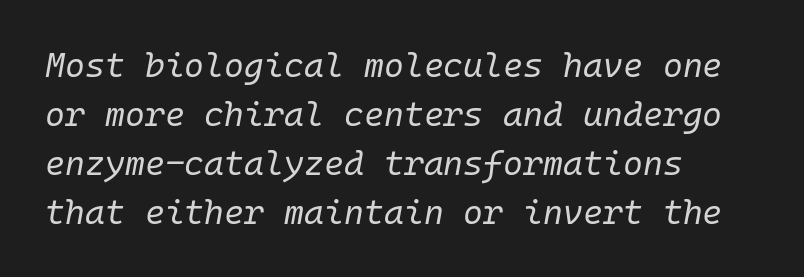
Short and long lines alike share a common starting point at left. Is this a fixed-width face? Yes — each glyph sits in an identical cell. Vertical stems look standard width or narrower in stroke. Check the space under the baseline: it is left empty. The block of text has a typical density, with ordinary space between rows. Observe the lean: these are italic letterforms.
